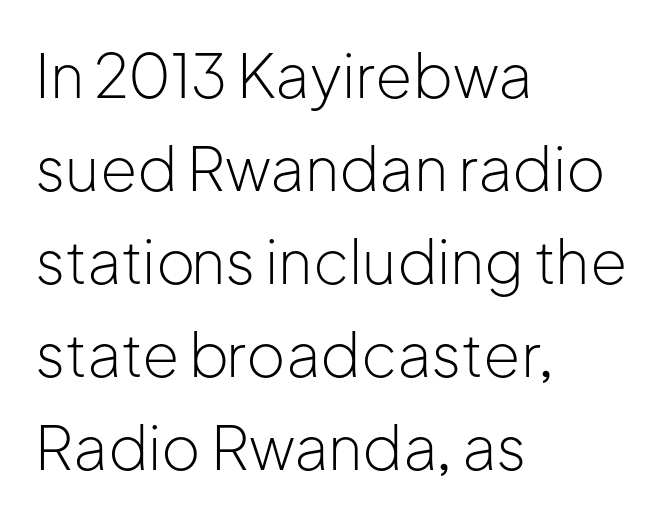
Are there feet on the stems? There aren't — it's a sans. The glyphs are unaccompanied by any horizontal stroke below them. The passage shown is typed in a proportional face where columns would drift. You could call the tracking neutral — neither tight nor loose. The lines in this sample share a left origin and differ only in where they stop. Do the letters lean? They stand straight.
